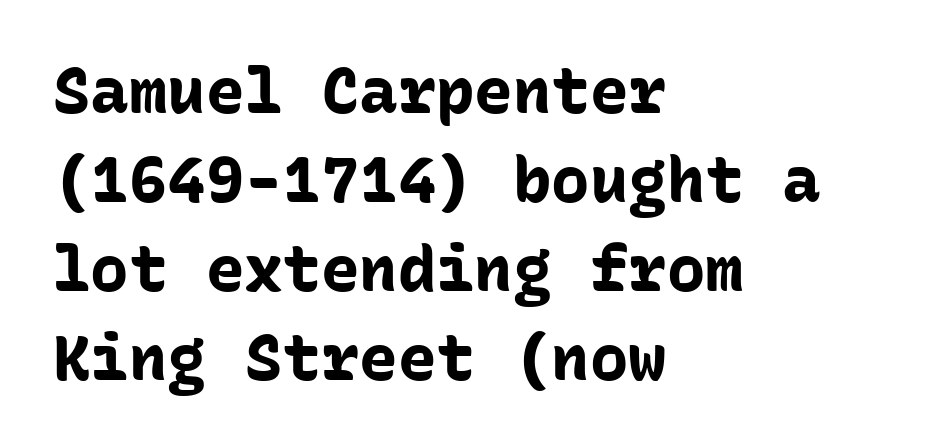
The rendering uses typewriter-style spacing with identical character cells. Chunky letters — that's bold for sure. The space directly below the letters is spotless. Vertical spacing — default. To sum up the face: it is a sans, with no serifs.
